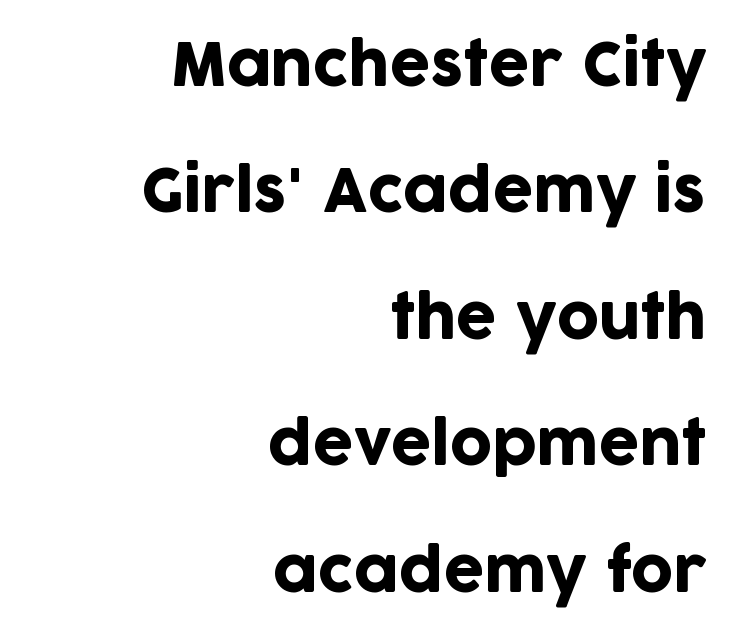
{"serif": "no", "italic": "no", "width": "normal", "stroke_contrast": "low", "x_height": "large", "monospaced": "no", "underline": "no", "align": "right", "line_spacing": "loose", "line_spacing_ratio": 2.18, "letter_spacing": "normal", "letter_spacing_em": 0.0, "glyph_px": 58}
